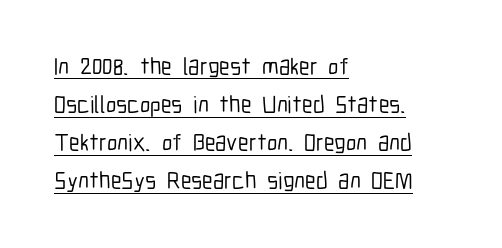
{"italic": "no", "underline": "yes", "align": "left", "line_spacing": "normal", "line_spacing_ratio": 1.59, "letter_spacing": "normal", "letter_spacing_em": 0.0, "glyph_px": 24}
